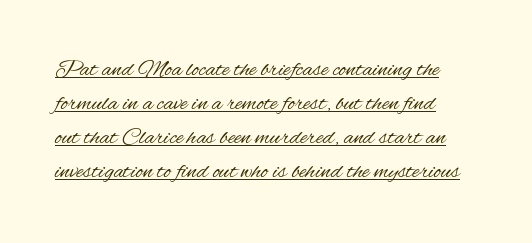
{"bold": "no", "underline": "yes", "line_spacing": "normal", "line_spacing_ratio": 1.41, "letter_spacing": "normal", "letter_spacing_em": 0.0, "glyph_px": 24}
